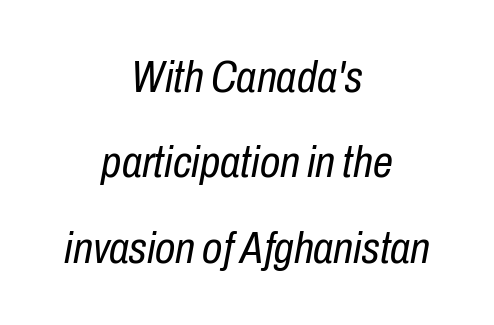
Beneath every word, the page is bare. Is the block centered? Yes — each line is placed symmetrically about the middle. These lines keep a tight, regular rhythm from letter to letter. Think standard paragraph weight, or any step lighter than that. It's the slanting kind of type.
